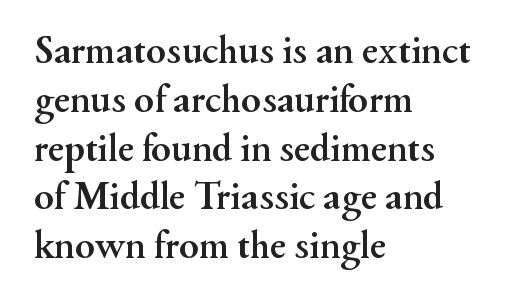
The image shows 40 px semibold serif type, upright; set left-aligned, line spacing 1.22x, normal letter spacing, not underlined; medium stroke contrast and a small x-height.
